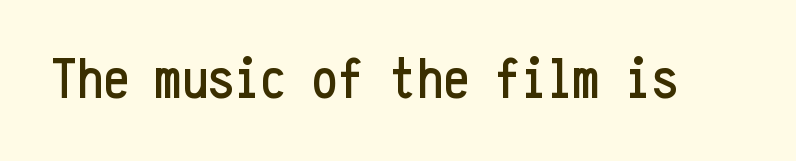
{"serif": "no", "italic": "no", "width": "condensed", "stroke_contrast": "low", "x_height": "medium", "monospaced": "yes", "underline": "no", "letter_spacing": "normal", "letter_spacing_em": 0.0, "glyph_px": 58}
